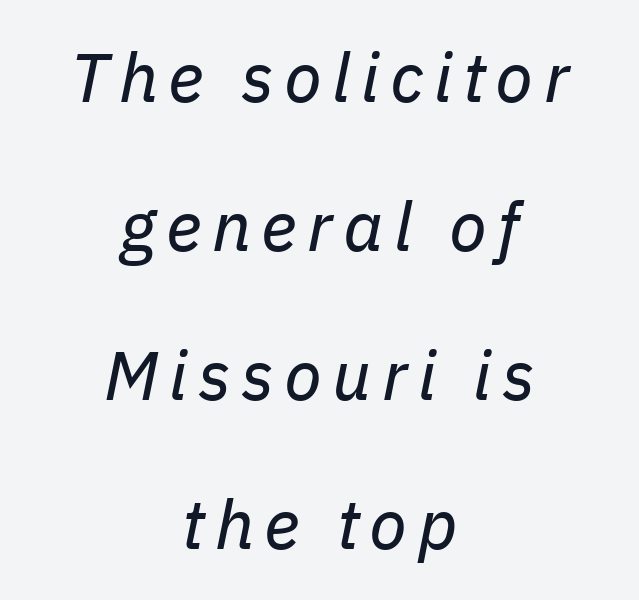
The letters look calm and open, with moderate or lighter stems. Letters rest on an invisible, unmarked baseline. Each line is balanced around a shared central axis. The passage shown is typed in a proportional face where columns would drift. Emphasis-style slanted type is in use.
